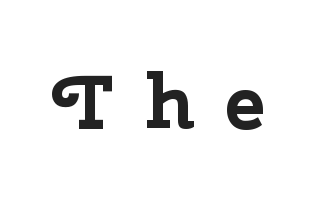
{"serif": "no", "italic": "no", "bold": "yes", "weight": "bold", "width": "normal", "stroke_contrast": "low", "x_height": "medium", "monospaced": "no", "underline": "no", "letter_spacing": "wide", "letter_spacing_em": 0.39, "glyph_px": 77}
